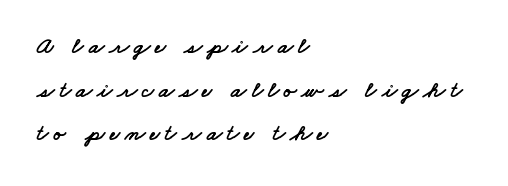
Q: Is the text underlined? A: No.
Q: How is the paragraph aligned? A: Left-aligned.
Q: Is the spacing between letters normal or unusually wide? A: Unusually wide.
Q: Is the spacing between lines tight, normal or loose? A: Loose.
